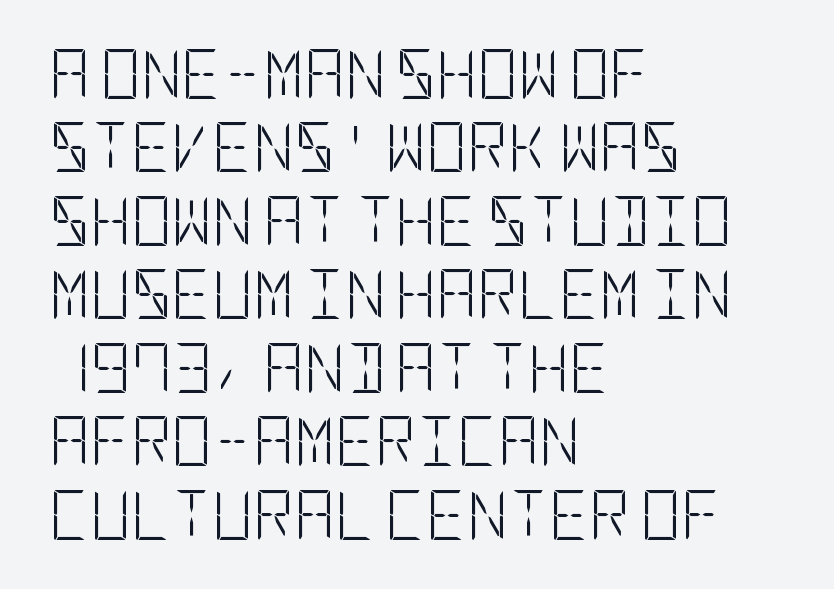
I'd call this a sans setting — the letters go barefoot. Does the leading feel generous? No, just average. The typography opts for an upright posture over an oblique one. Underlining? Definitely not there. The face used here is rendered with its standard letterfit.
